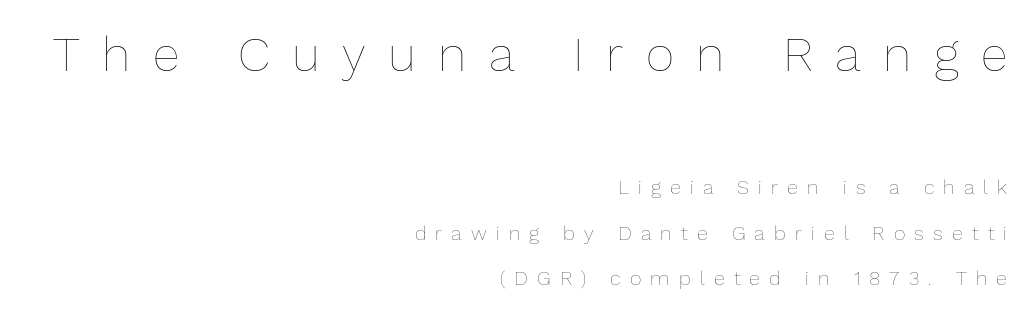
Posture: upright roman. The font sits on the lighter half of the weight spectrum, regular included. You could not count columns in this text — the font is proportionally spaced. The gap between lines stays unmarked. All the whitespace from short lines collects on the left. The passage shown stacks its lines with a broad gap.
